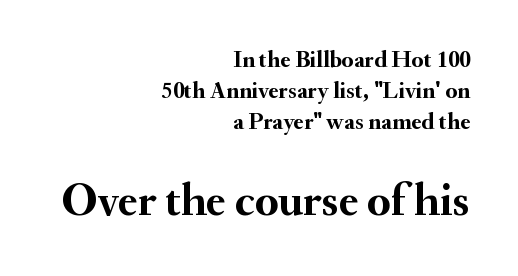
The image shows 47 px semibold serif type, upright; set right-aligned, normal line spacing (1.3x), normal letter spacing, not underlined; the second (bottom) block is 1.96x larger; medium stroke contrast and a small x-height.
